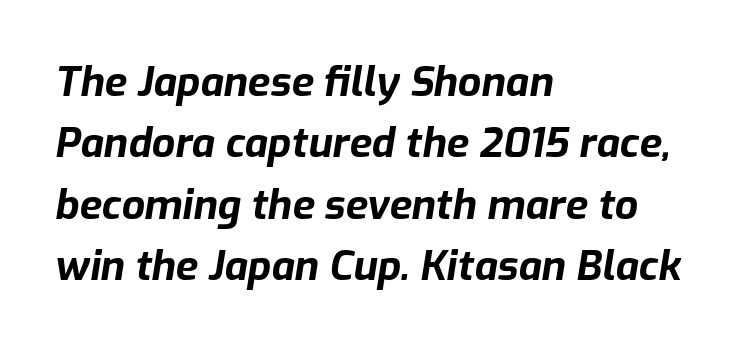
The image shows 41 px bold type, italic (leaning right); set left-aligned, normal line spacing (1.5x), normal letter spacing, not underlined; low stroke contrast and a medium x-height.
